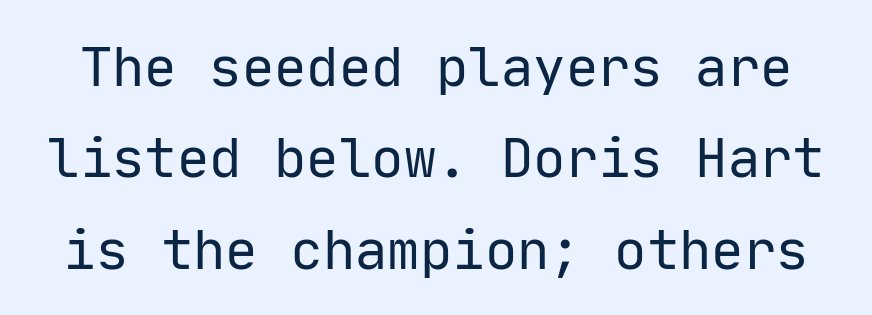
This sample has the even, mechanical cadence of fixed-width lettering. Observe the ordinary spacing: letters are neighbours, not strangers. This sample keeps an unexceptional amount of space between lines. Quick note: underline off.
